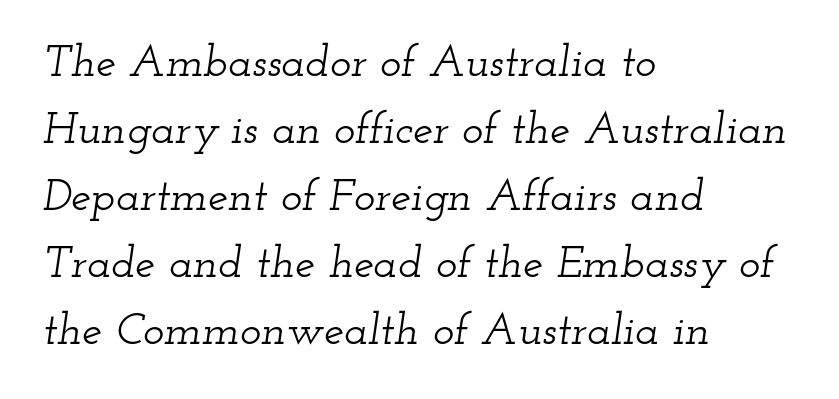
The image shows 45 px wide serif type, italic (leaning right); set left-aligned, normal line spacing (1.49x), normal letter spacing, not underlined; low stroke contrast and a small x-height.
